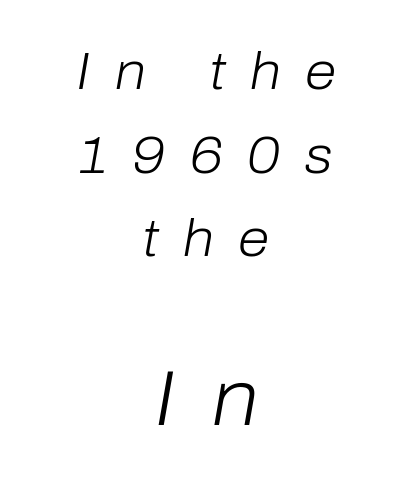
Q: Is the text bold? A: No.
Q: Is the text italic (slanted)? A: Yes, it leans right by about 10 degrees.
Q: Is the text underlined? A: No.
Q: How is the paragraph aligned? A: Centered.
Q: Is the spacing between letters normal or unusually wide? A: Unusually wide.
Q: Is the spacing between lines tight, normal or loose? A: Normal.
Q: Which block of text is set in a larger size, the first (top) or the second (bottom)? A: The second (bottom) one.
Q: Width (condensed, normal, or wide)? A: Normal.
Q: Stroke contrast? A: Low.
Q: x-height? A: Medium.
Q: Monospaced? A: No.
